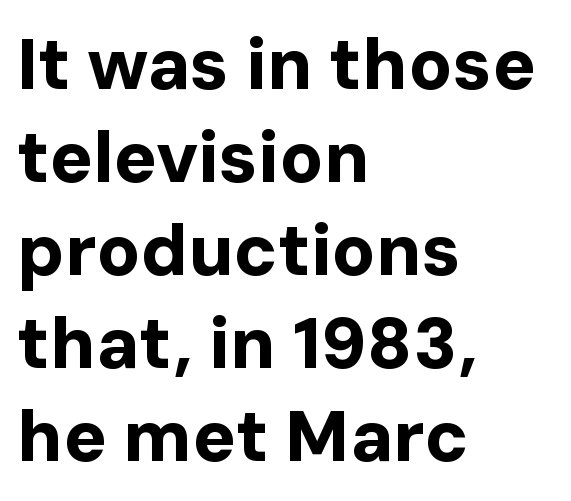
Students, observe: this is what conventionally led text looks like. Alignment: flush left. Every character sits straight up, as roman type does. Font category for this specimen: sans-serif. A bare baseline throughout the passage.
